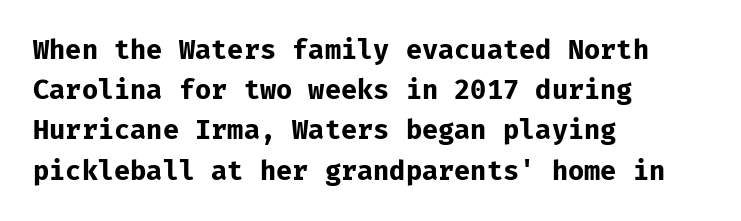
The rag falls on the right side of this text block. The axis of the letterforms is exactly vertical. Descender tails drop into unmarked territory. Inter-character spacing is left at the font's built-in metrics. Heavy, bold letterforms.
